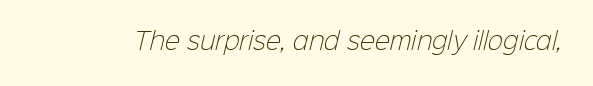
{"bold": "no", "underline": "no", "letter_spacing": "normal", "letter_spacing_em": 0.0, "glyph_px": 23}
